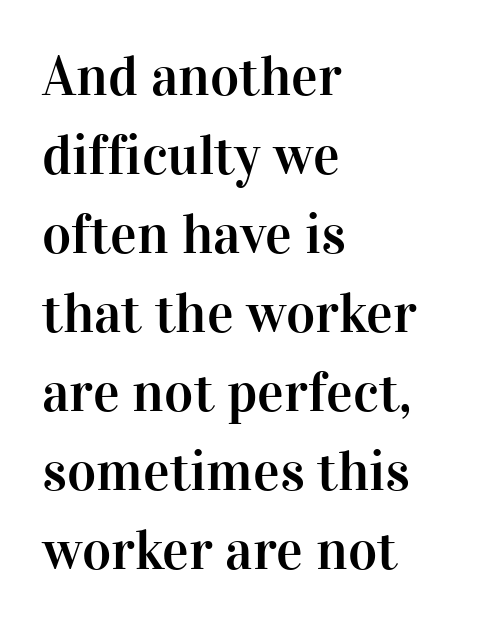
Posture: upright roman. The designer left line spacing at the default. Regarding serifs, this sample has them. The area under the type is left untouched.
